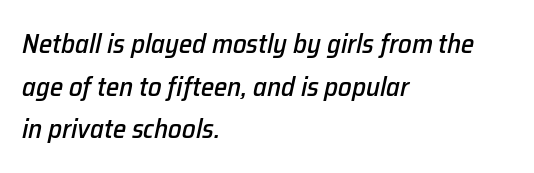
Q: Is the text italic (slanted)? A: Yes, it leans right by about 12 degrees.
Q: Is the text underlined? A: No.
Q: How is the paragraph aligned? A: Left-aligned.
Q: Is the spacing between letters normal or unusually wide? A: Normal.
Q: Is the spacing between lines tight, normal or loose? A: Normal.
